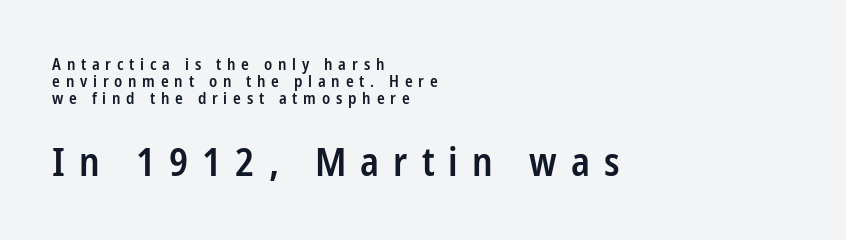
Reading top to bottom, the characters get bigger at the block break. Spacing verdict: proportional, widths tailored to each character. Underline: absent. The letters are semibold — heavier than regular but short of a full bold. Every stem runs plumb, perpendicular to the baseline.
